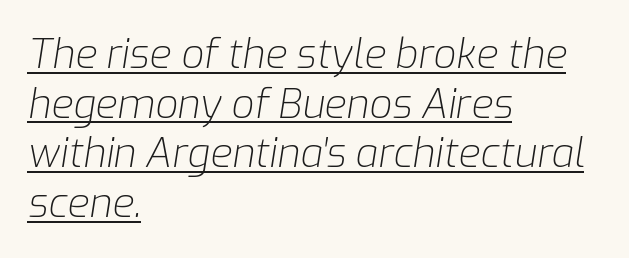
Q: Is the text bold? A: No.
Q: Is the text italic (slanted)? A: Yes, it leans right by about 9 degrees.
Q: Is the text underlined? A: Yes.
Q: How is the paragraph aligned? A: Left-aligned.
Q: Is the spacing between letters normal or unusually wide? A: Normal.
Q: Width (condensed, normal, or wide)? A: Normal.
Q: Stroke contrast? A: Low.
Q: x-height? A: Medium.
Q: Monospaced? A: No.
